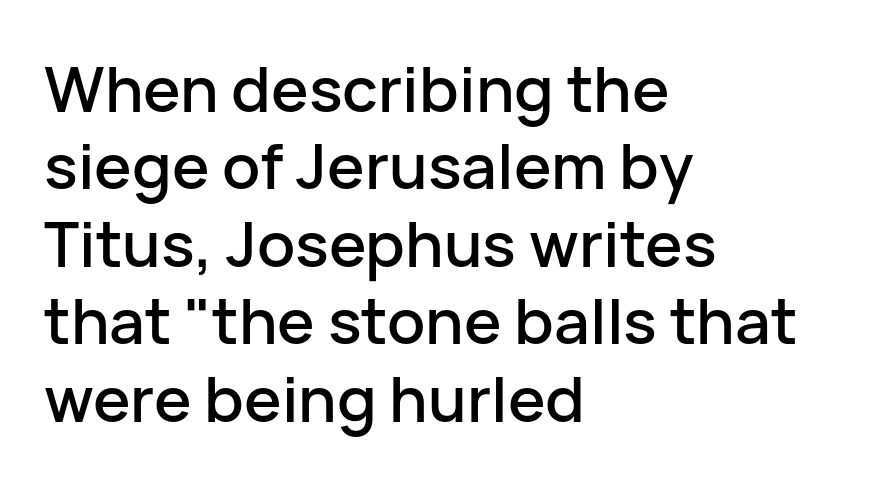
Q: Is the text italic (slanted)? A: No, it is upright.
Q: Is the typeface a serif or a sans-serif typeface? A: Sans-serif.
Q: Is the text underlined? A: No.
Q: How is the paragraph aligned? A: Left-aligned.
Q: Is the spacing between letters normal or unusually wide? A: Normal.
Q: Width (condensed, normal, or wide)? A: Normal.
Q: Stroke contrast? A: Low.
Q: x-height? A: Medium.
Q: Monospaced? A: No.
